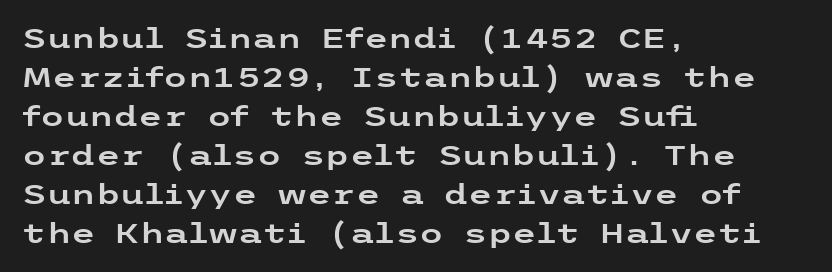
{"serif": "no", "italic": "no", "width": "wide", "stroke_contrast": "low", "x_height": "medium", "underline": "no", "align": "left", "line_spacing": "normal", "line_spacing_ratio": 1.39, "letter_spacing": "normal", "letter_spacing_em": 0.0, "glyph_px": 28}
